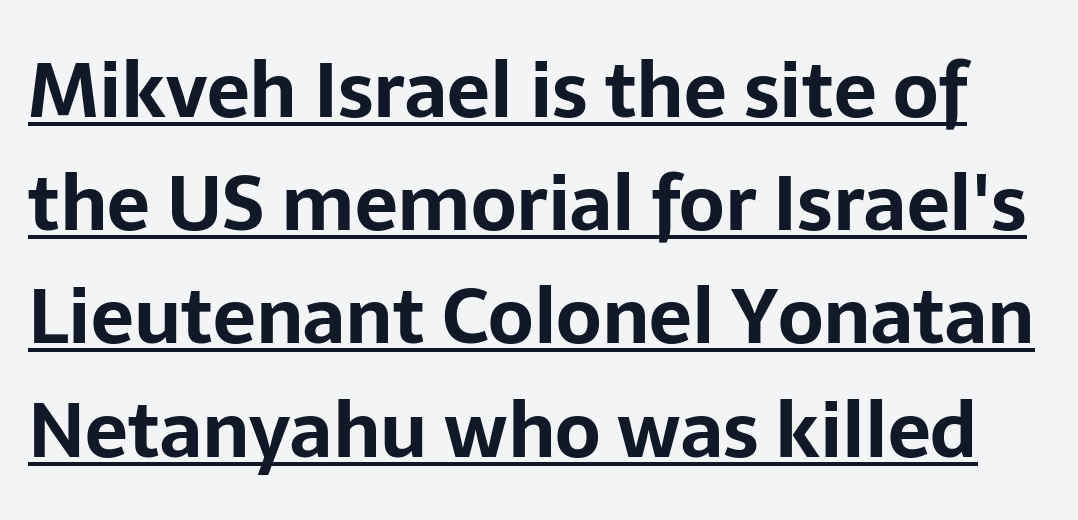
The rendered words wear a rule along their underside. Is there any slant? The stems are plumb. Baseline-to-baseline distance is the conventional proportion of letter height. Nobody touched the tracking dial on this one.
